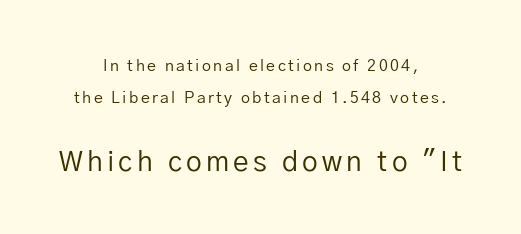
The image shows 28 px regular-weight sans-serif type, upright; set centered, loose line spacing (1.99x), not underlined; the second (bottom) block is 1.75x larger; low stroke contrast and a medium x-height.
